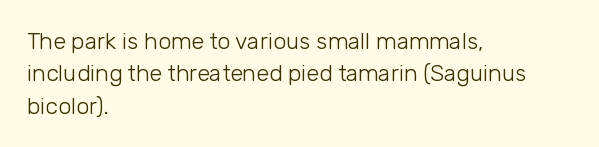
{"italic": "no", "bold": "no", "underline": "no", "align": "left", "line_spacing": "normal", "line_spacing_ratio": 1.41, "letter_spacing": "normal", "letter_spacing_em": 0.0, "glyph_px": 23}
